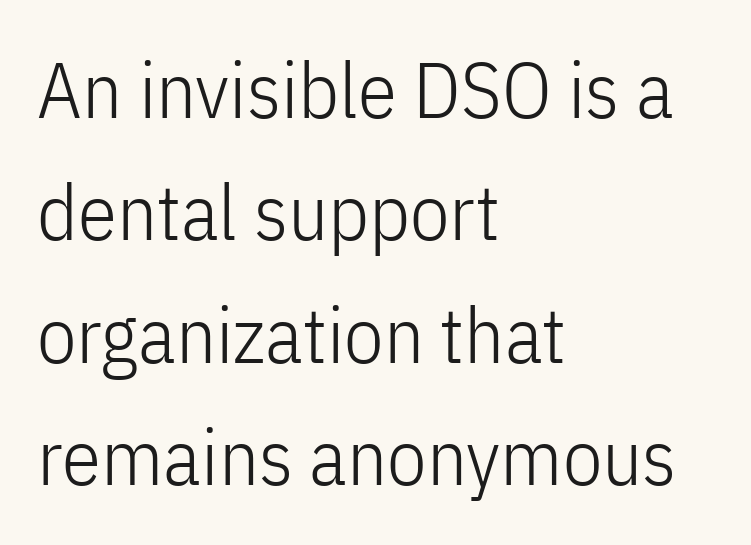
Q: Is the text bold? A: No.
Q: Is the text italic (slanted)? A: No, it is upright.
Q: Is the typeface a serif or a sans-serif typeface? A: Sans-serif.
Q: Is the text underlined? A: No.
Q: How is the paragraph aligned? A: Left-aligned.
Q: Is the spacing between letters normal or unusually wide? A: Normal.
Q: Is the spacing between lines tight, normal or loose? A: Normal.
Q: Width (condensed, normal, or wide)? A: Condensed.
Q: Stroke contrast? A: Low.
Q: x-height? A: Medium.
Q: Monospaced? A: No.
